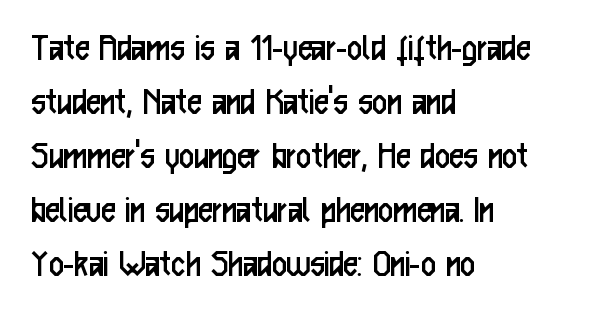
{"serif": "no", "italic": "no", "bold": "no", "weight": "regular", "width": "condensed", "stroke_contrast": "low", "x_height": "medium", "monospaced": "no", "underline": "no", "align": "left", "line_spacing": "normal", "line_spacing_ratio": 1.35, "letter_spacing": "normal", "letter_spacing_em": 0.0, "glyph_px": 40}
